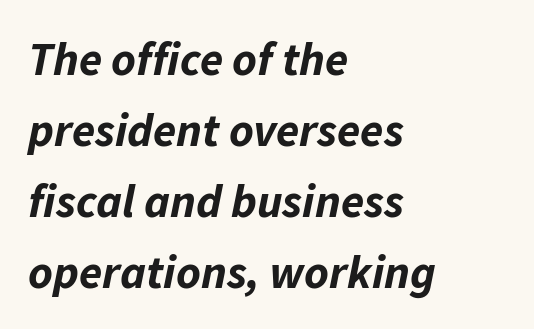
Q: Is the text bold? A: Yes.
Q: Is the text italic (slanted)? A: Yes, it leans right by about 11 degrees.
Q: Is the text underlined? A: No.
Q: How is the paragraph aligned? A: Left-aligned.
Q: Is the spacing between letters normal or unusually wide? A: Normal.
Q: Is the spacing between lines tight, normal or loose? A: Normal.
Q: Width (condensed, normal, or wide)? A: Normal.
Q: Stroke contrast? A: Low.
Q: x-height? A: Medium.
Q: Monospaced? A: No.
